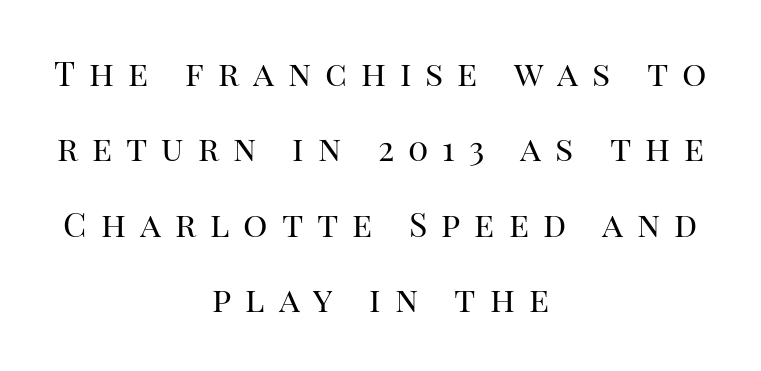
The image shows 34 px regular-weight serif type, upright; set centered, loose line spacing (2.22x), unusually wide letter spacing (+0.41 em), not underlined; high stroke contrast and a large x-height.
